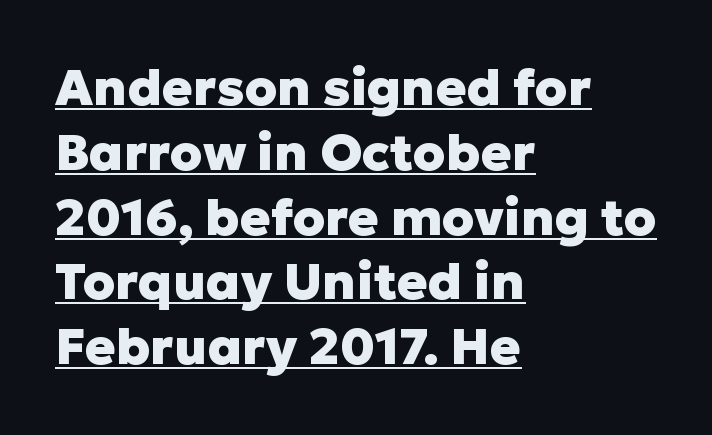
The image shows 51 px heavy sans-serif type, upright; set left-aligned, normal line spacing (1.27x), normal letter spacing, underlined; low stroke contrast and a medium x-height.
